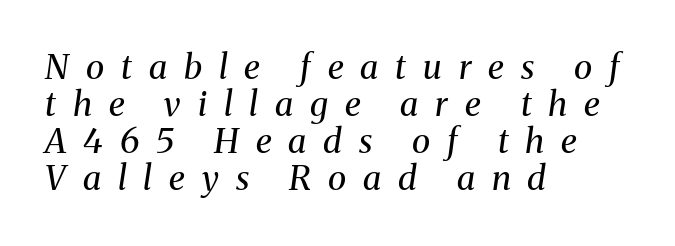
Q: Is the text bold? A: No.
Q: Is the text italic (slanted)? A: Yes, it leans right by about 8 degrees.
Q: Is the typeface a serif or a sans-serif typeface? A: Serif.
Q: Is the text underlined? A: No.
Q: How is the paragraph aligned? A: Left-aligned.
Q: Is the spacing between letters normal or unusually wide? A: Unusually wide.
Q: Is the spacing between lines tight, normal or loose? A: Tight.
Q: Width (condensed, normal, or wide)? A: Normal.
Q: Stroke contrast? A: Medium.
Q: x-height? A: Medium.
Q: Monospaced? A: No.
